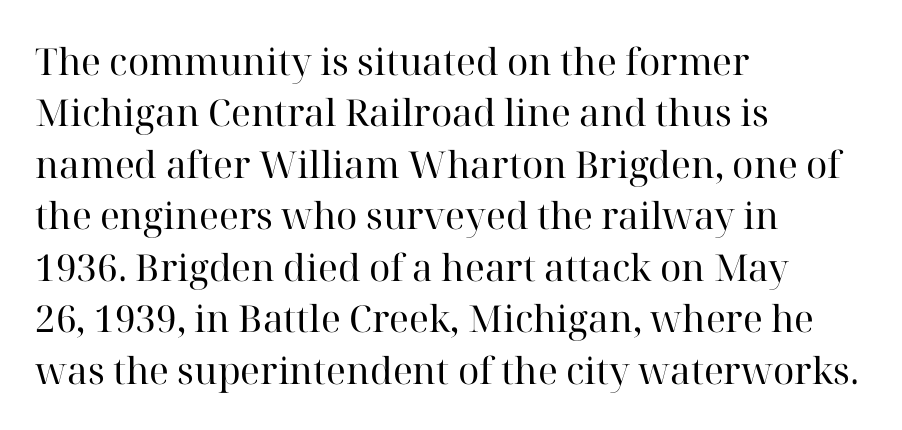
{"serif": "yes", "italic": "no", "bold": "no", "weight": "regular", "width": "normal", "stroke_contrast": "high", "x_height": "medium", "monospaced": "no", "underline": "no", "align": "left", "line_spacing": "normal", "line_spacing_ratio": 1.39, "letter_spacing": "normal", "letter_spacing_em": 0.0, "glyph_px": 37}
